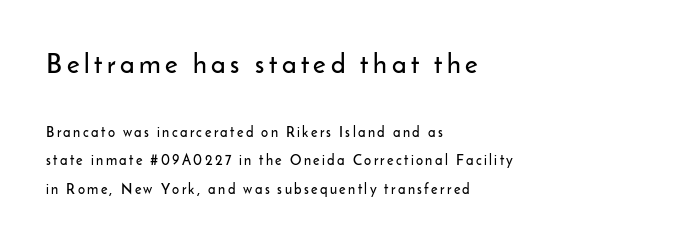
{"italic": "no", "underline": "no", "align": "left", "line_spacing": "loose", "line_spacing_ratio": 2.04, "larger_block": "first", "size_ratio": 1.93, "glyph_px": 27}
